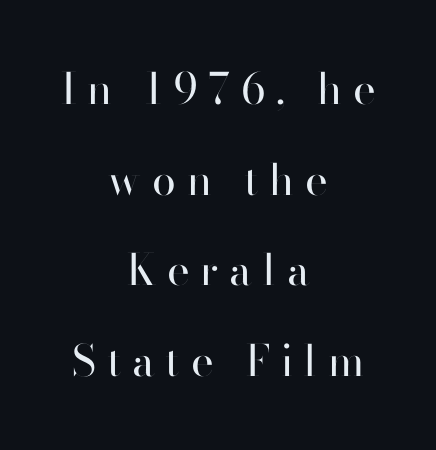
Q: Is the text bold? A: No.
Q: Is the text italic (slanted)? A: No, it is upright.
Q: Is the typeface a serif or a sans-serif typeface? A: Sans-serif.
Q: Is the text underlined? A: No.
Q: How is the paragraph aligned? A: Centered.
Q: Is the spacing between letters normal or unusually wide? A: Unusually wide.
Q: Is the spacing between lines tight, normal or loose? A: Loose.
Q: Width (condensed, normal, or wide)? A: Normal.
Q: Stroke contrast? A: High.
Q: x-height? A: Small.
Q: Monospaced? A: No.
